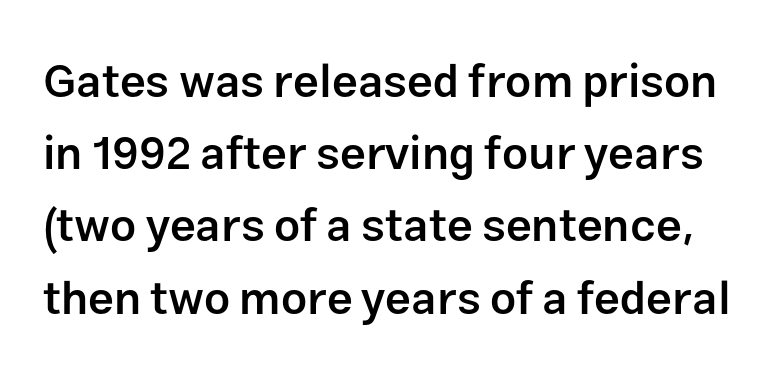
Typographically, this falls in the sans-serif category. The axis of the letterforms is exactly vertical. A typesetter would call this zero additional tracking. As a designer I'd log this as weight 600, semibold. In terms of leading, this rendering sits right in the middle.
